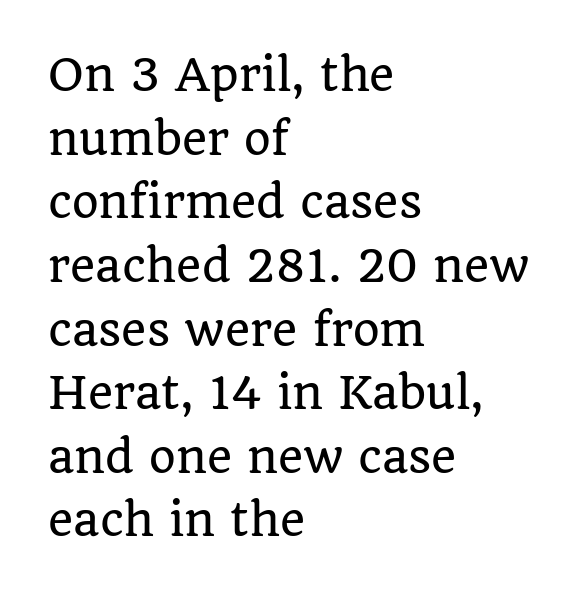
Q: Is the text italic (slanted)? A: No, it is upright.
Q: Is the typeface a serif or a sans-serif typeface? A: Serif.
Q: Is the text underlined? A: No.
Q: How is the paragraph aligned? A: Left-aligned.
Q: Is the spacing between letters normal or unusually wide? A: Normal.
Q: Is the spacing between lines tight, normal or loose? A: Normal.
Q: Width (condensed, normal, or wide)? A: Normal.
Q: Stroke contrast? A: Low.
Q: x-height? A: Large.
Q: Monospaced? A: No.
